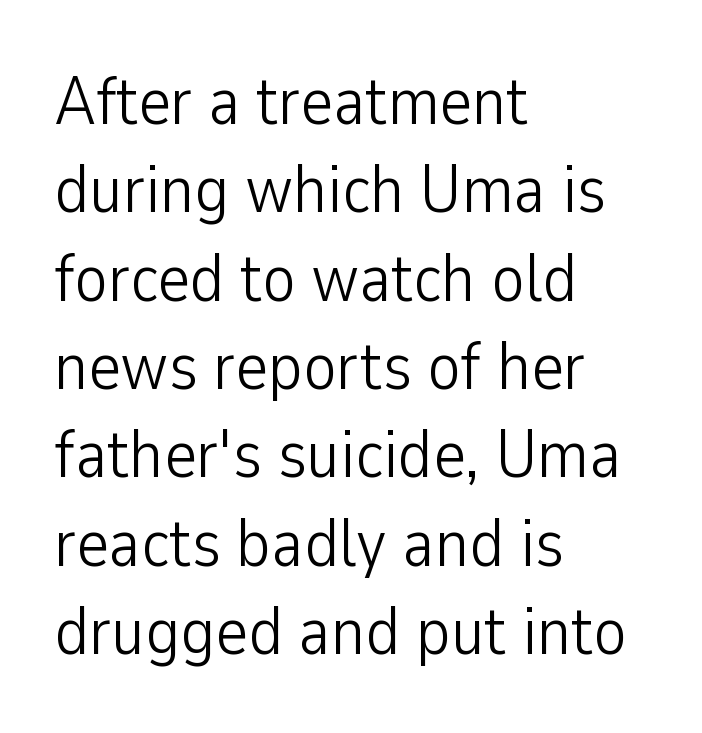
The image shows 69 px light, condensed sans-serif type, upright; set left-aligned, normal line spacing (1.28x), normal letter spacing, not underlined; low stroke contrast and a medium x-height.
